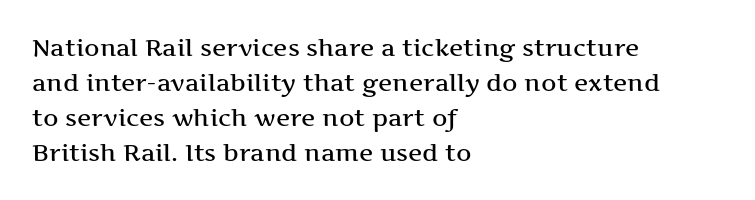
The image shows 24 px text type, upright; set left-aligned, normal line spacing (1.46x), normal letter spacing, not underlined.
